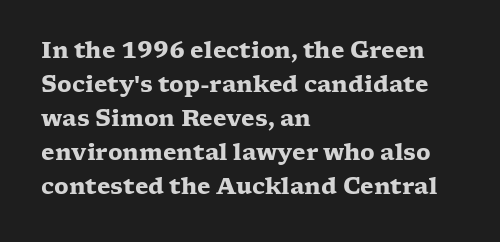
Q: Is the text bold? A: Yes.
Q: Is the text italic (slanted)? A: No, it is upright.
Q: Is the text underlined? A: No.
Q: How is the paragraph aligned? A: Left-aligned.
Q: Is the spacing between letters normal or unusually wide? A: Normal.
Q: Is the spacing between lines tight, normal or loose? A: Normal.
